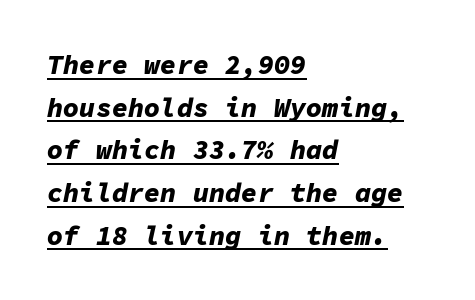
{"italic": "yes", "lean": "right", "slant_degrees": 11, "bold": "yes", "underline": "yes", "align": "left", "line_spacing": "normal", "line_spacing_ratio": 1.58, "letter_spacing": "normal", "letter_spacing_em": 0.0, "glyph_px": 27}
